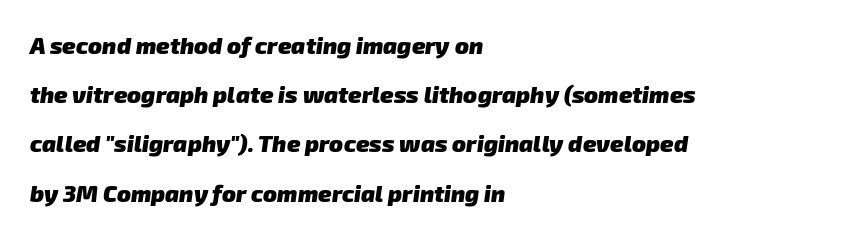
The image shows 23 px bold type; set left-aligned, loose line spacing (2.14x), normal letter spacing, not underlined.
